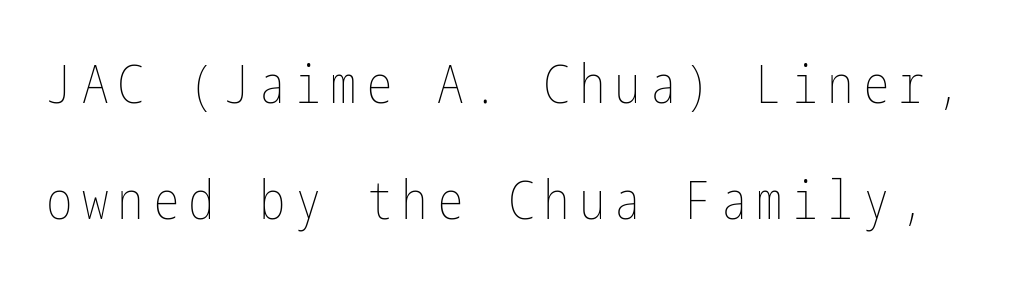
A typesetter would call this leading open, well beyond the default. The font's upright variant was chosen for this text. Is the stroke heavy? The answer is a plain regular-or-lighter. The strip under each line holds only bare page.
